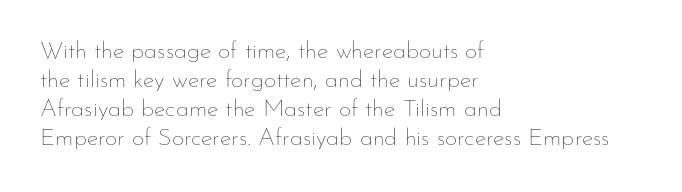
The strokes carry an ordinary text weight at most. Default kerning and tracking; the words read as compact shapes. The gap between lines stays unmarked. Does the lettering tilt? It doesn't — this is upright.
